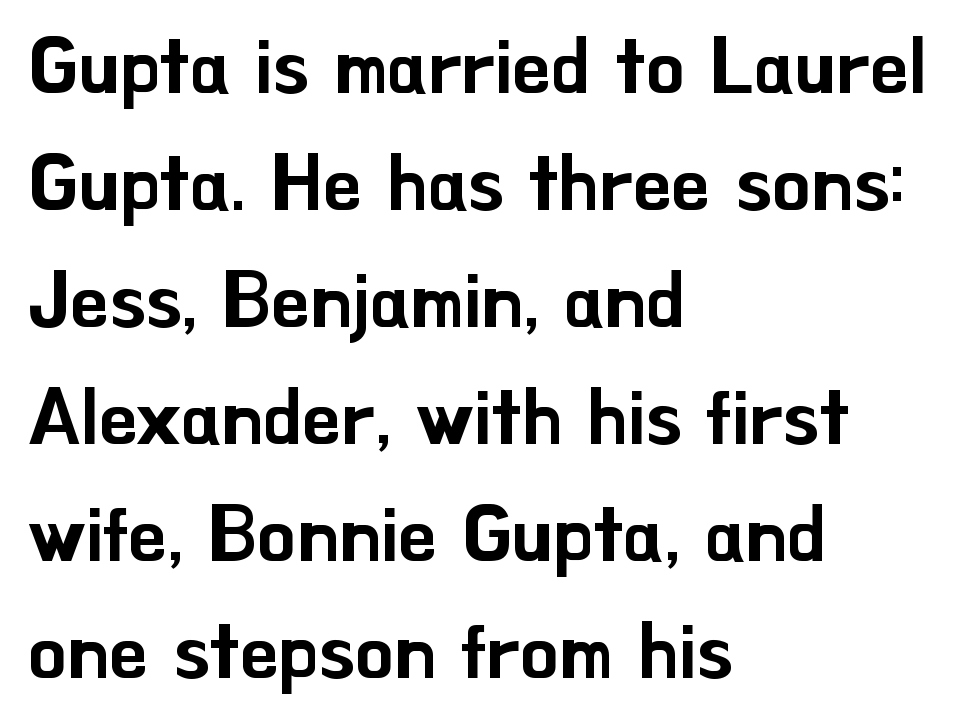
Q: Is the text italic (slanted)? A: No, it is upright.
Q: Is the typeface a serif or a sans-serif typeface? A: Sans-serif.
Q: Is the text underlined? A: No.
Q: How is the paragraph aligned? A: Left-aligned.
Q: Is the spacing between letters normal or unusually wide? A: Normal.
Q: Is the spacing between lines tight, normal or loose? A: Normal.
Q: Width (condensed, normal, or wide)? A: Normal.
Q: Stroke contrast? A: Low.
Q: x-height? A: Small.
Q: Monospaced? A: No.
